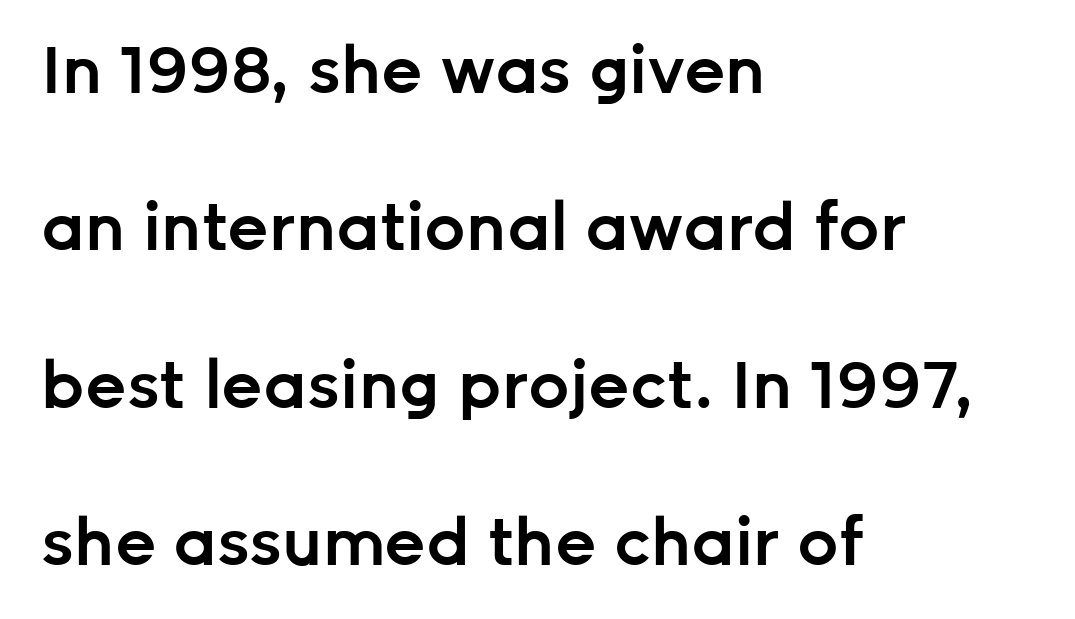
Q: Is the text bold? A: Semi-bold.
Q: Is the text italic (slanted)? A: No, it is upright.
Q: Is the typeface a serif or a sans-serif typeface? A: Sans-serif.
Q: Is the text underlined? A: No.
Q: How is the paragraph aligned? A: Left-aligned.
Q: Is the spacing between letters normal or unusually wide? A: Normal.
Q: Is the spacing between lines tight, normal or loose? A: Loose.
Q: Width (condensed, normal, or wide)? A: Normal.
Q: Stroke contrast? A: Low.
Q: x-height? A: Medium.
Q: Monospaced? A: No.
